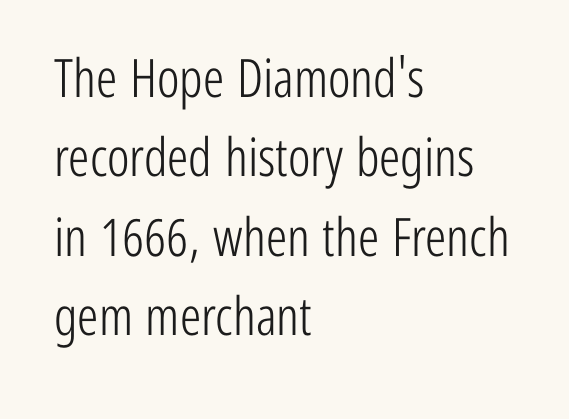
Q: Is the text bold? A: No.
Q: Is the text italic (slanted)? A: No, it is upright.
Q: Is the typeface a serif or a sans-serif typeface? A: Sans-serif.
Q: Is the text underlined? A: No.
Q: How is the paragraph aligned? A: Left-aligned.
Q: Is the spacing between letters normal or unusually wide? A: Normal.
Q: Is the spacing between lines tight, normal or loose? A: Normal.
Q: Width (condensed, normal, or wide)? A: Condensed.
Q: Stroke contrast? A: Low.
Q: x-height? A: Medium.
Q: Monospaced? A: No.
